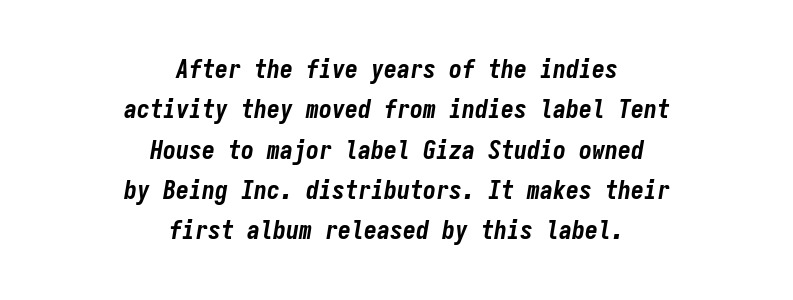
The image shows 26 px bold type, italic (leaning right); set centered, normal line spacing (1.55x), normal letter spacing, not underlined.
